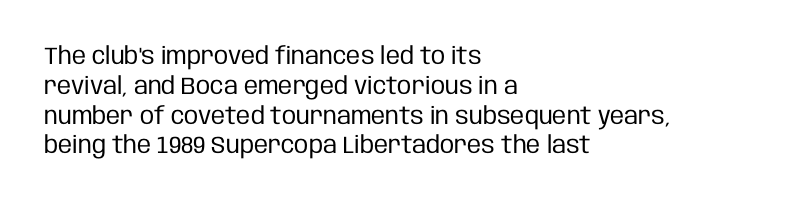
Q: Is the text bold? A: No.
Q: Is the text italic (slanted)? A: No, it is upright.
Q: Is the text underlined? A: No.
Q: How is the paragraph aligned? A: Left-aligned.
Q: Is the spacing between letters normal or unusually wide? A: Normal.
